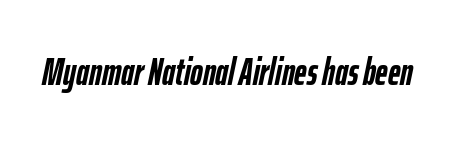
Compared with an ordinary text face, these strokes are far heavier — a full bold. Varying glyph widths throughout — classic text-font behaviour. Descenders hang freely into open space. The axis of the letterforms is tilted away from vertical.
